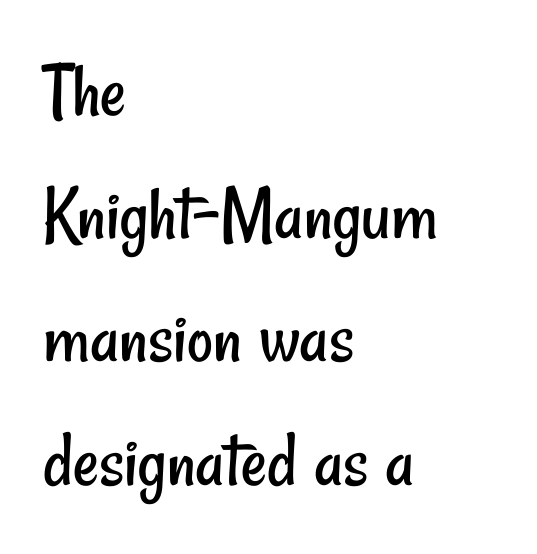
Q: Is the text bold? A: No.
Q: Is the typeface a serif or a sans-serif typeface? A: Sans-serif.
Q: Is the text underlined? A: No.
Q: How is the paragraph aligned? A: Left-aligned.
Q: Is the spacing between letters normal or unusually wide? A: Normal.
Q: Is the spacing between lines tight, normal or loose? A: Normal.
Q: Width (condensed, normal, or wide)? A: Condensed.
Q: Stroke contrast? A: Low.
Q: x-height? A: Small.
Q: Monospaced? A: No.
